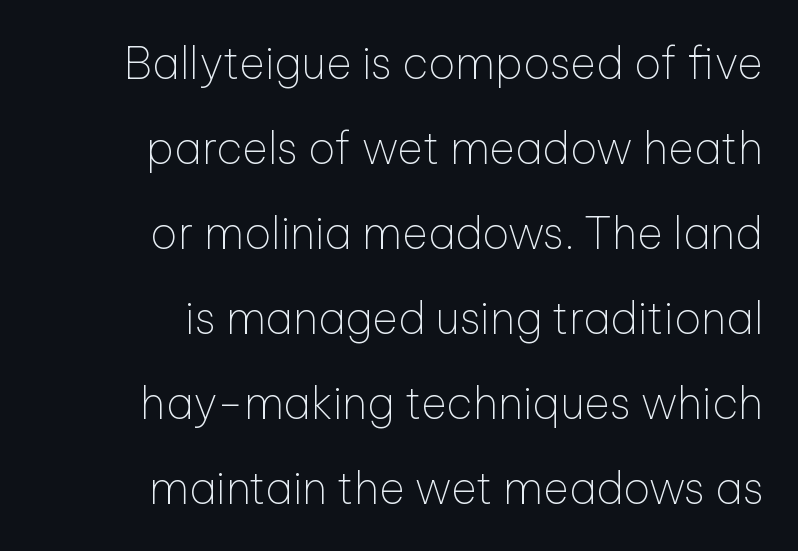
The image shows 44 px thin sans-serif type, upright; set right-aligned, loose line spacing (1.93x), normal letter spacing, not underlined; low stroke contrast and a medium x-height.
